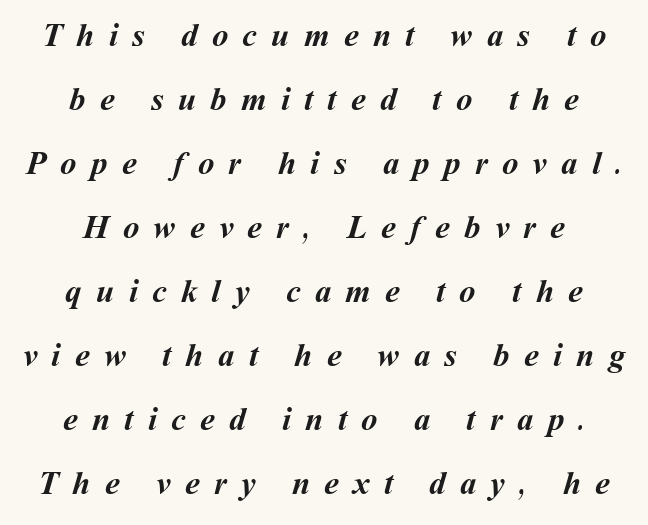
The image shows 33 px semibold type; set centered, loose line spacing (1.94x), unusually wide letter spacing (+0.43 em), not underlined; medium stroke contrast and a medium x-height.
